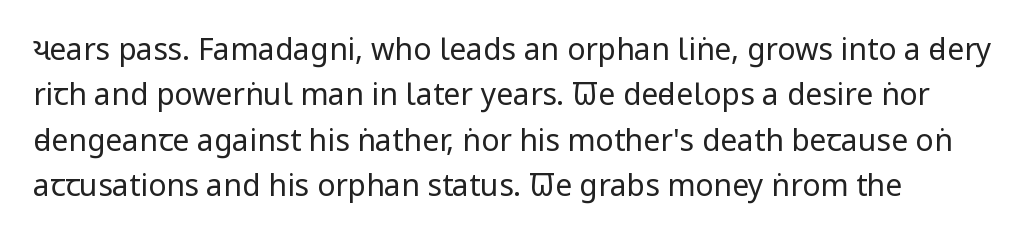
Q: Is the text bold? A: No.
Q: Is the text italic (slanted)? A: No, it is upright.
Q: Is the typeface a serif or a sans-serif typeface? A: Sans-serif.
Q: Is the text underlined? A: No.
Q: Is the spacing between letters normal or unusually wide? A: Normal.
Q: Is the spacing between lines tight, normal or loose? A: Normal.
Q: Width (condensed, normal, or wide)? A: Condensed.
Q: Stroke contrast? A: Low.
Q: x-height? A: Large.
Q: Monospaced? A: No.
